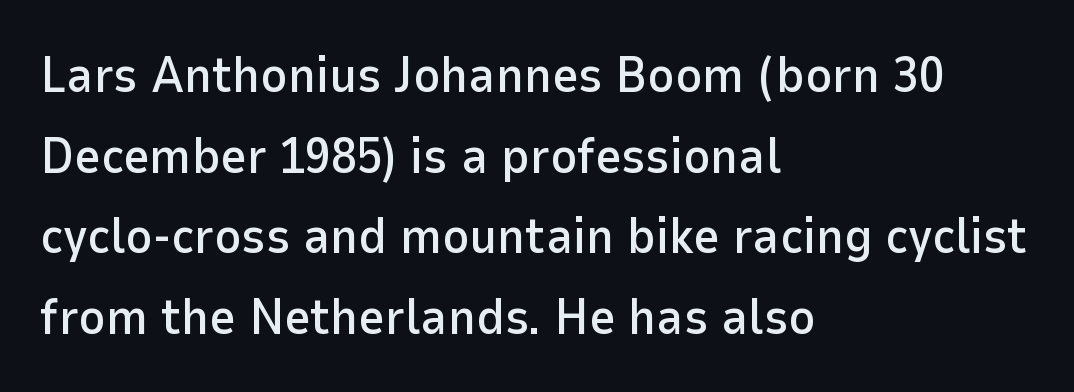
{"serif": "no", "italic": "no", "width": "normal", "stroke_contrast": "low", "x_height": "medium", "monospaced": "no", "underline": "no", "align": "left", "line_spacing": "normal", "line_spacing_ratio": 1.58, "letter_spacing": "normal", "letter_spacing_em": 0.0, "glyph_px": 51}
